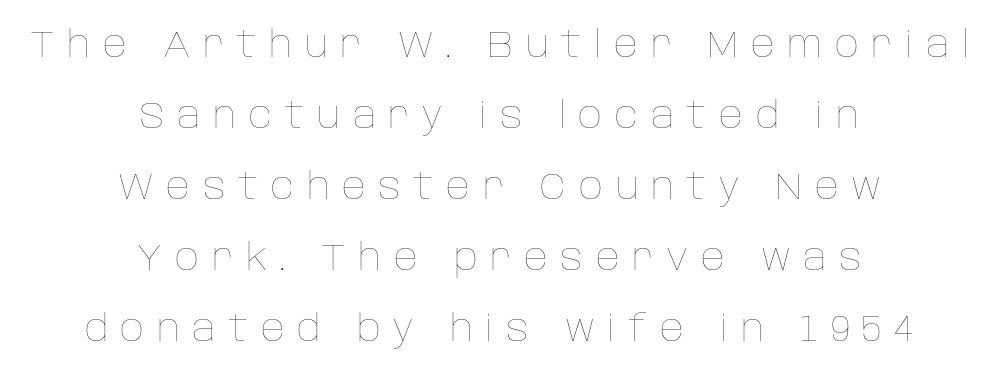
Descender tails drop into unmarked territory. A typesetter would mark this as roman, not italic. Spacing verdict: proportional, widths tailored to each character. Tracking here is generous; glyphs stand well apart from one another. Successive baselines arrive slowly, with a big drop between each.
